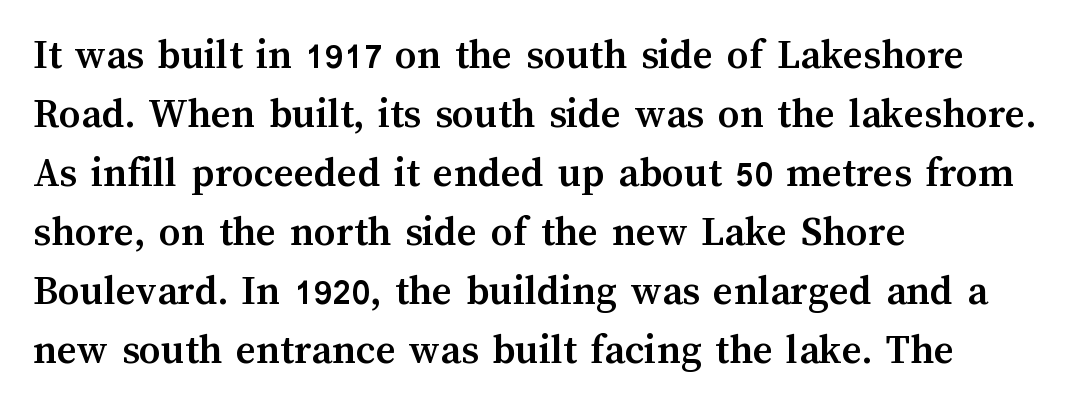
Caption: bold face, heavy strokes. Caption: standard tracking, unaltered. Spacing verdict: proportional, widths tailored to each character. Where is the straight margin? On the left. The zone under the glyphs is completely vacant.
